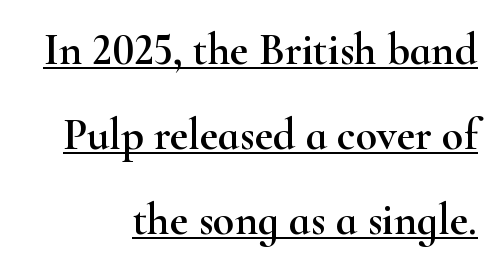
The face used here is proportionally spaced, like ordinary book or web type. The type is set solid horizontally, with unmodified tracking. Horizontally, the lines are justified to the trailing edge only. This sample uses an upright cut, with every glyph sitting square on the baseline. What's the leading like? Stretched, with rows far apart.
